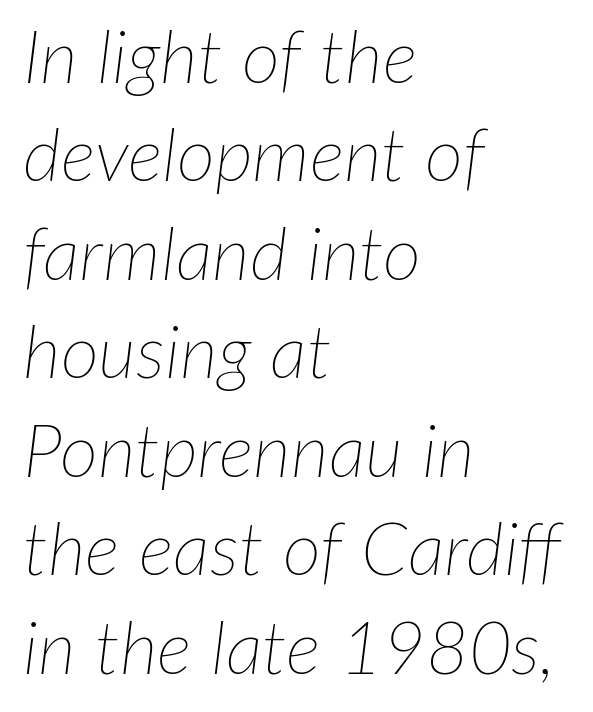
{"italic": "yes", "lean": "right", "slant_degrees": 7, "bold": "no", "weight": "thin", "width": "normal", "stroke_contrast": "low", "x_height": "medium", "monospaced": "no", "underline": "no", "align": "left", "line_spacing": "normal", "line_spacing_ratio": 1.33, "letter_spacing": "normal", "letter_spacing_em": 0.0, "glyph_px": 74}
